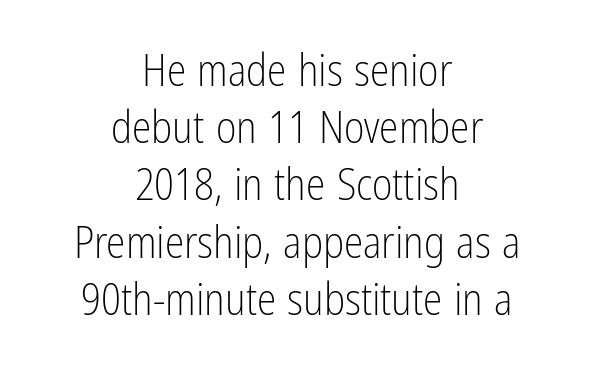
{"serif": "no", "italic": "no", "bold": "no", "weight": "light", "width": "condensed", "stroke_contrast": "low", "x_height": "medium", "monospaced": "no", "underline": "no", "align": "center", "line_spacing": "normal", "line_spacing_ratio": 1.3, "letter_spacing": "normal", "letter_spacing_em": 0.0, "glyph_px": 44}
